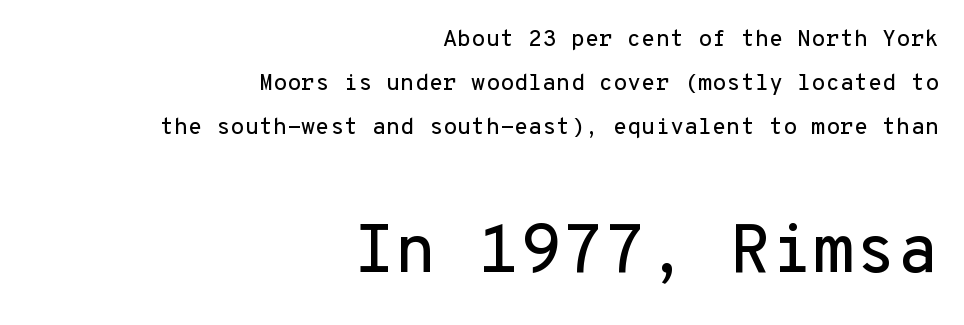
The image shows 68 px sans-serif type, upright, monospaced; set right-aligned, loose line spacing (1.91x), normal letter spacing, not underlined; the second (bottom) block is 2.96x larger; low stroke contrast and a medium x-height.
